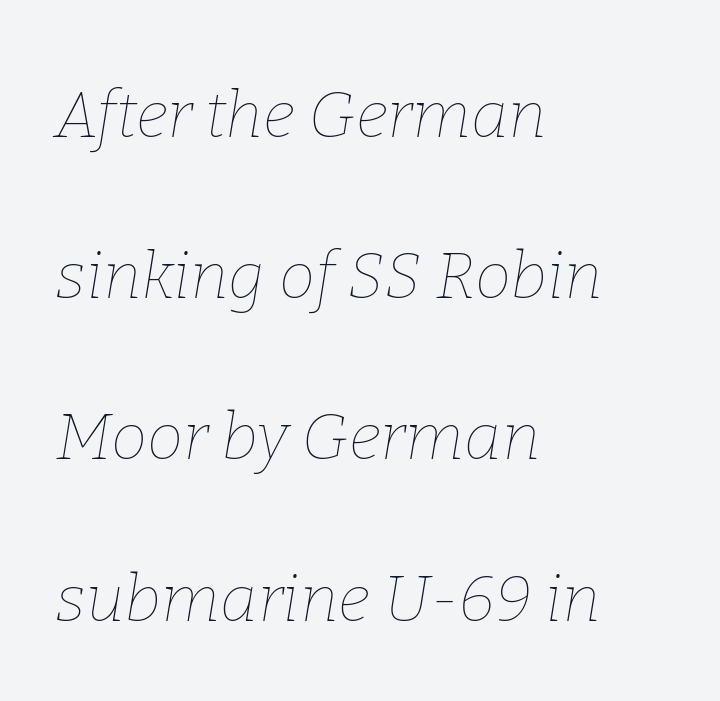
In terms of posture, this sample is oblique. The passage is arranged the way most books set body copy — flush left. Rows of type keep a wide berth in the vertical direction. Is this a fixed-width face? No — the glyphs have proportional, varying widths. Type without underlining.
